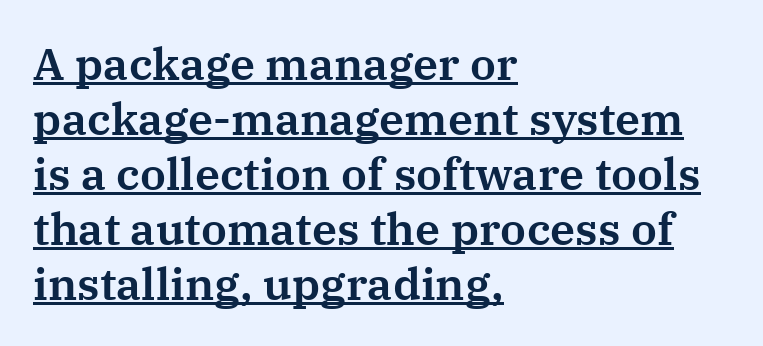
{"serif": "yes", "italic": "no", "width": "normal", "stroke_contrast": "medium", "x_height": "medium", "monospaced": "no", "underline": "yes", "align": "left", "line_spacing_ratio": 1.22, "letter_spacing": "normal", "letter_spacing_em": 0.0, "glyph_px": 45}
